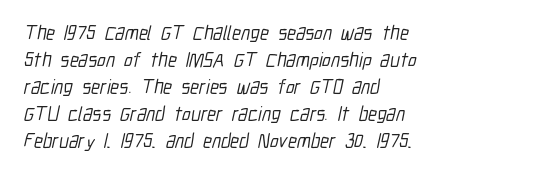
The image shows 20 px text type; set left-aligned, normal line spacing (1.35x), normal letter spacing, not underlined.
